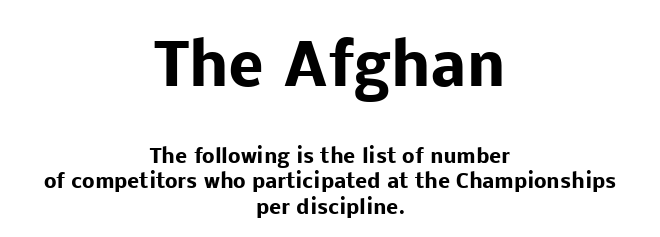
The image shows 59 px heavy sans-serif type, upright; set centered, normal line spacing (1.28x), normal letter spacing, not underlined; the first (top) block is 2.95x larger; low stroke contrast and a medium x-height.
